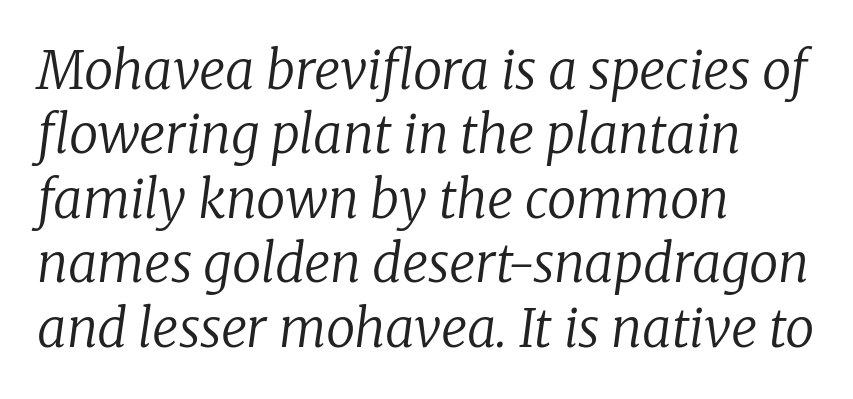
Q: Is the text bold? A: No.
Q: Is the text italic (slanted)? A: Yes, it leans right by about 8 degrees.
Q: Is the typeface a serif or a sans-serif typeface? A: Serif.
Q: Is the text underlined? A: No.
Q: How is the paragraph aligned? A: Left-aligned.
Q: Is the spacing between letters normal or unusually wide? A: Normal.
Q: Width (condensed, normal, or wide)? A: Normal.
Q: Stroke contrast? A: Low.
Q: x-height? A: Medium.
Q: Monospaced? A: No.
